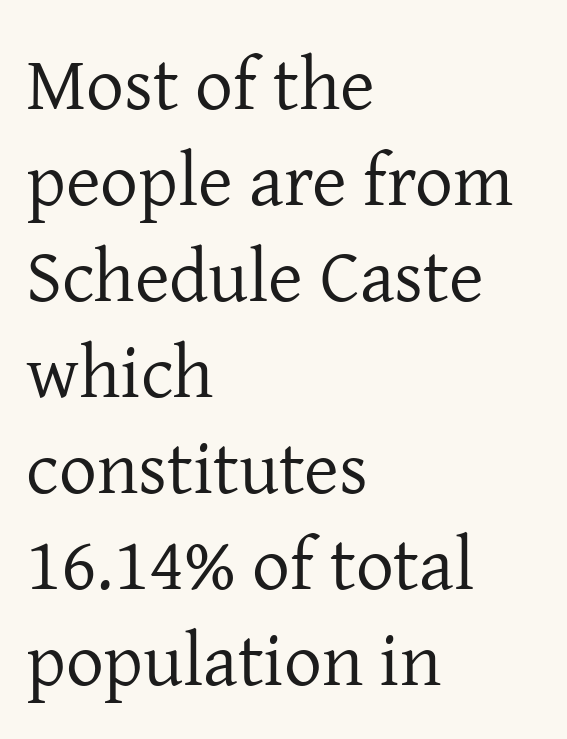
Q: Is the text bold? A: No.
Q: Is the text italic (slanted)? A: No, it is upright.
Q: Is the typeface a serif or a sans-serif typeface? A: Serif.
Q: Is the text underlined? A: No.
Q: How is the paragraph aligned? A: Left-aligned.
Q: Is the spacing between letters normal or unusually wide? A: Normal.
Q: Is the spacing between lines tight, normal or loose? A: Normal.
Q: Width (condensed, normal, or wide)? A: Normal.
Q: Stroke contrast? A: Low.
Q: x-height? A: Medium.
Q: Monospaced? A: No.
